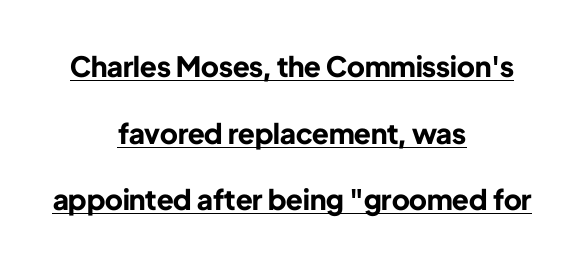
The image shows 28 px bold sans-serif type, upright; set centered, loose line spacing (2.38x), normal letter spacing, underlined; low stroke contrast and a medium x-height.
